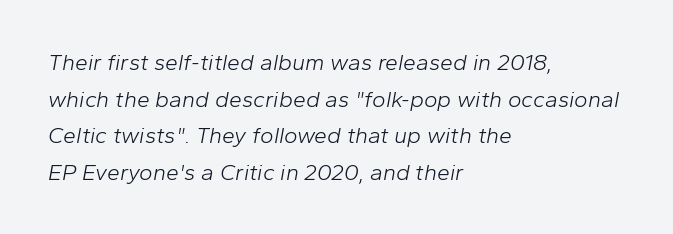
Style check: oblique. Leftover space on each line is placed entirely after the last word. Stems and bowls with no extra thickness — not bold. Tracking value appears to be zero — textbook default spacing. The zone under the glyphs is completely vacant.
